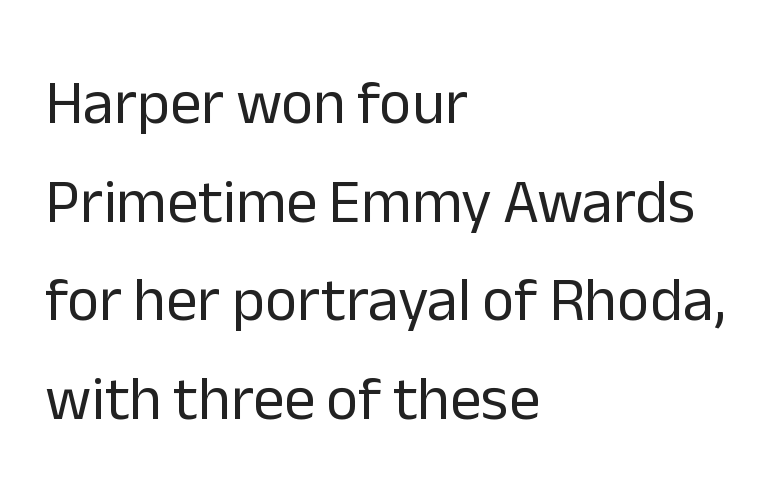
Glyph-to-glyph distance matches everyday printed text. Only glyphs here, with clear space below each row. This sample uses a sans-serif face. Baseline-to-baseline distance is the conventional proportion of letter height. Here the designer chose a conventional face with non-uniform glyph widths. Is the type heavy? It reads as light-to-regular instead.
